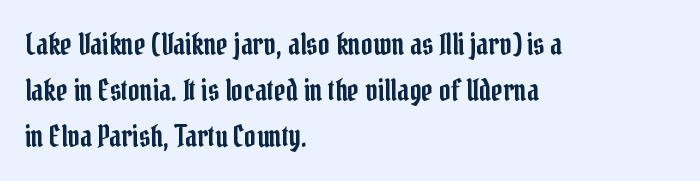
Q: Is the text italic (slanted)? A: No, it is upright.
Q: Is the typeface a serif or a sans-serif typeface? A: Serif.
Q: Is the text underlined? A: No.
Q: How is the paragraph aligned? A: Left-aligned.
Q: Is the spacing between letters normal or unusually wide? A: Normal.
Q: Is the spacing between lines tight, normal or loose? A: Normal.
Q: Width (condensed, normal, or wide)? A: Condensed.
Q: Stroke contrast? A: Low.
Q: x-height? A: Medium.
Q: Monospaced? A: No.
